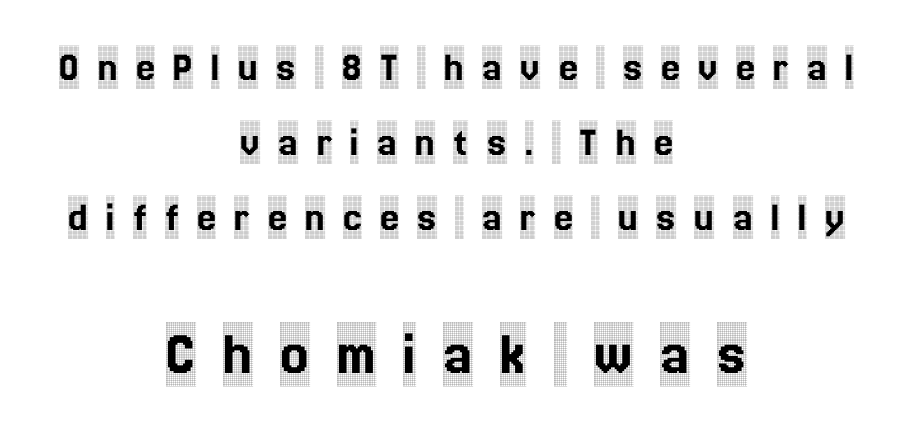
The tracking reads as deliberately expanded to a designer's eye. Ascenders rise straight up at ninety degrees. Unlike a clean sans, this face finishes its strokes with serifs. The later block is typeset at a bigger size than the earlier block. The typesetter chose a symmetrical, centered arrangement here.
